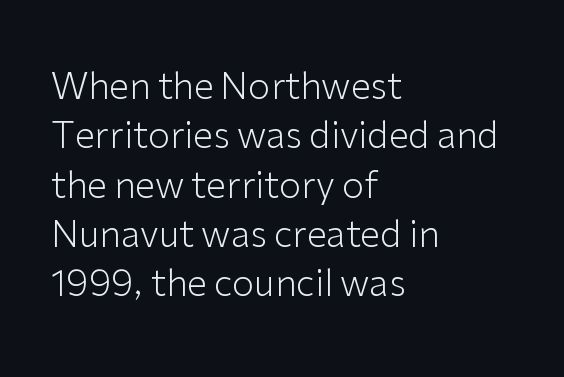
The image shows 36 px light sans-serif type, upright; set left-aligned, normal line spacing (1.37x), normal letter spacing, not underlined; low stroke contrast and a medium x-height.
